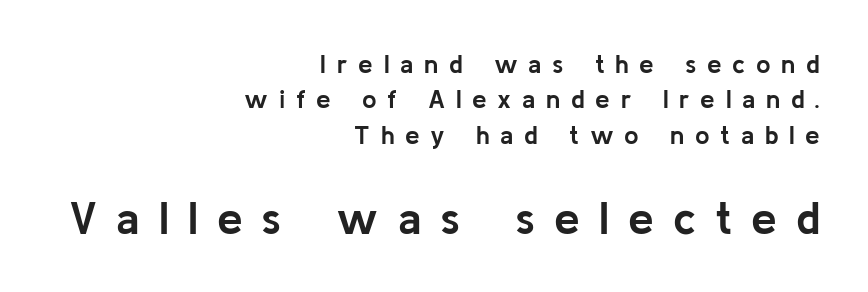
The image shows 46 px semibold sans-serif type, upright; set right-aligned, normal line spacing (1.36x), unusually wide letter spacing (+0.41 em), not underlined; the second (bottom) block is 1.77x larger; low stroke contrast and a medium x-height.
